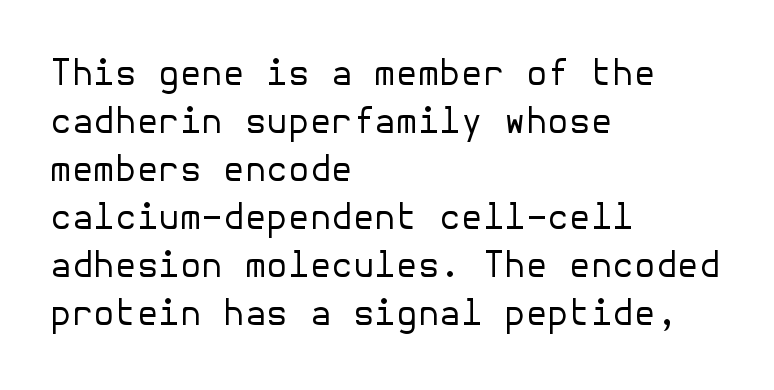
Q: Is the text bold? A: No.
Q: Is the text italic (slanted)? A: No, it is upright.
Q: Is the typeface a serif or a sans-serif typeface? A: Sans-serif.
Q: Is the text underlined? A: No.
Q: How is the paragraph aligned? A: Left-aligned.
Q: Is the spacing between letters normal or unusually wide? A: Normal.
Q: Is the spacing between lines tight, normal or loose? A: Normal.
Q: Width (condensed, normal, or wide)? A: Normal.
Q: Stroke contrast? A: Low.
Q: x-height? A: Medium.
